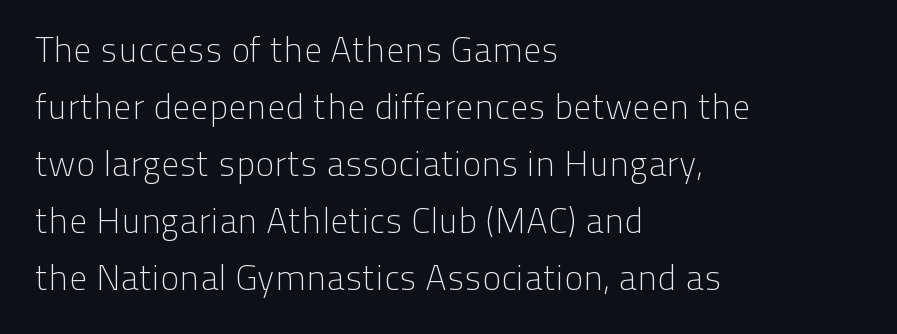
The image shows 36 px light sans-serif type, upright; set left-aligned, normal line spacing (1.58x), normal letter spacing, not underlined; low stroke contrast and a medium x-height.
